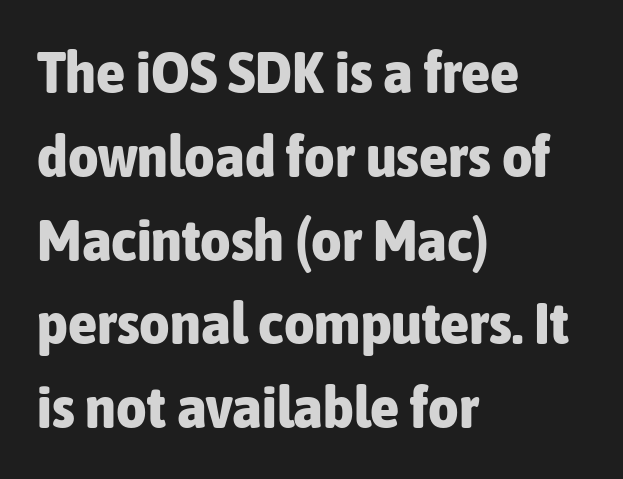
The image shows 59 px bold, condensed sans-serif type, upright; set left-aligned, normal line spacing (1.42x), normal letter spacing, not underlined; low stroke contrast and a medium x-height.
